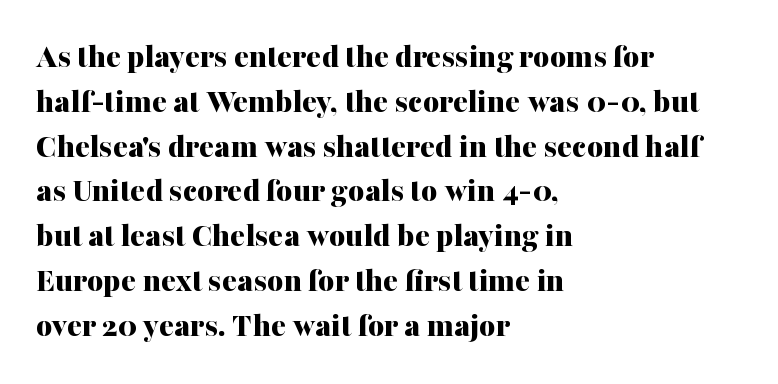
Q: Is the text bold? A: Yes.
Q: Is the text italic (slanted)? A: No, it is upright.
Q: Is the typeface a serif or a sans-serif typeface? A: Serif.
Q: Is the text underlined? A: No.
Q: How is the paragraph aligned? A: Left-aligned.
Q: Is the spacing between letters normal or unusually wide? A: Normal.
Q: Is the spacing between lines tight, normal or loose? A: Normal.
Q: Width (condensed, normal, or wide)? A: Normal.
Q: Stroke contrast? A: Medium.
Q: x-height? A: Medium.
Q: Monospaced? A: No.
